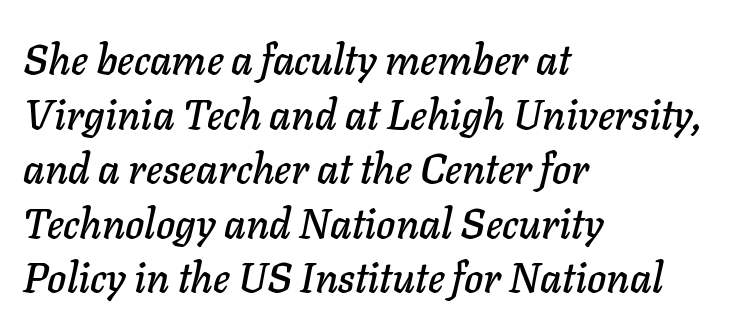
This rendering leaves character spacing at its baseline value. Rendered with sloped, italic letterforms. The baseline area is clear. Proportional: the letters do not fall into vertical columns.
